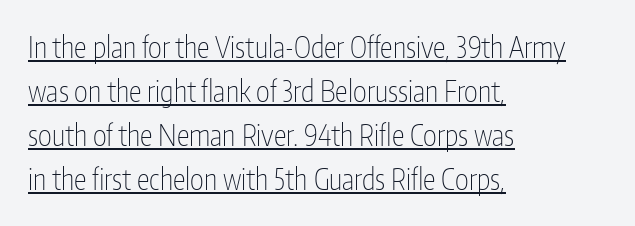
The weight tops out at a normal text grade. The rows are spaced the way most documents space them. Rendered with straight, roman letterforms. A typographer would call this underscored text.
